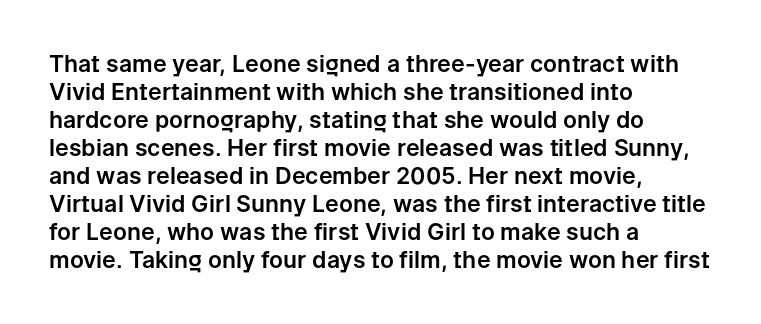
Look at the tracking — it's just the regular setting, nothing added. Caption: multi-line text, flush left, ragged right. Notice how the stems are strictly vertical — no italics here. A clean baseline with only descenders dipping below it.
